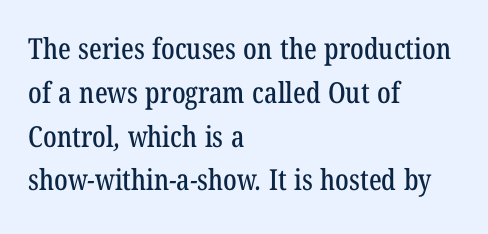
The image shows 29 px condensed serif type; set left-aligned, normal line spacing (1.51x), normal letter spacing, not underlined; low stroke contrast and a medium x-height.
